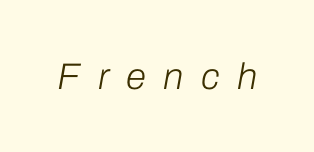
{"italic": "yes", "lean": "right", "slant_degrees": 10, "bold": "no", "weight": "light", "width": "normal", "stroke_contrast": "low", "x_height": "medium", "monospaced": "no", "underline": "no", "letter_spacing": "wide", "letter_spacing_em": 0.47, "glyph_px": 37}
